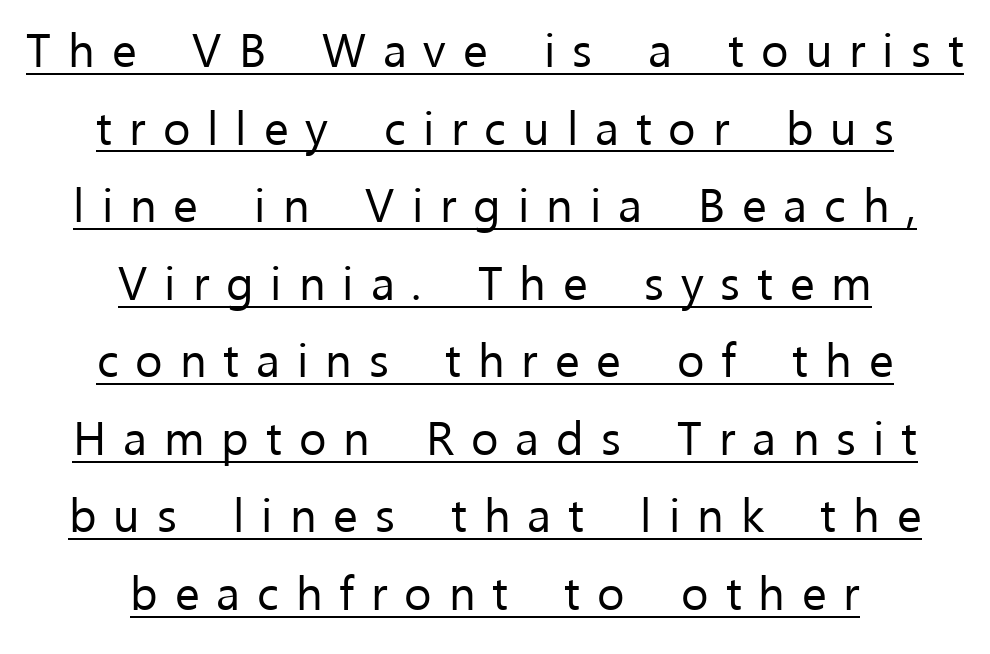
The image shows 47 px regular-weight sans-serif type, upright; set centered, normal line spacing (1.65x), unusually wide letter spacing (+0.36 em), underlined; low stroke contrast and a medium x-height.
